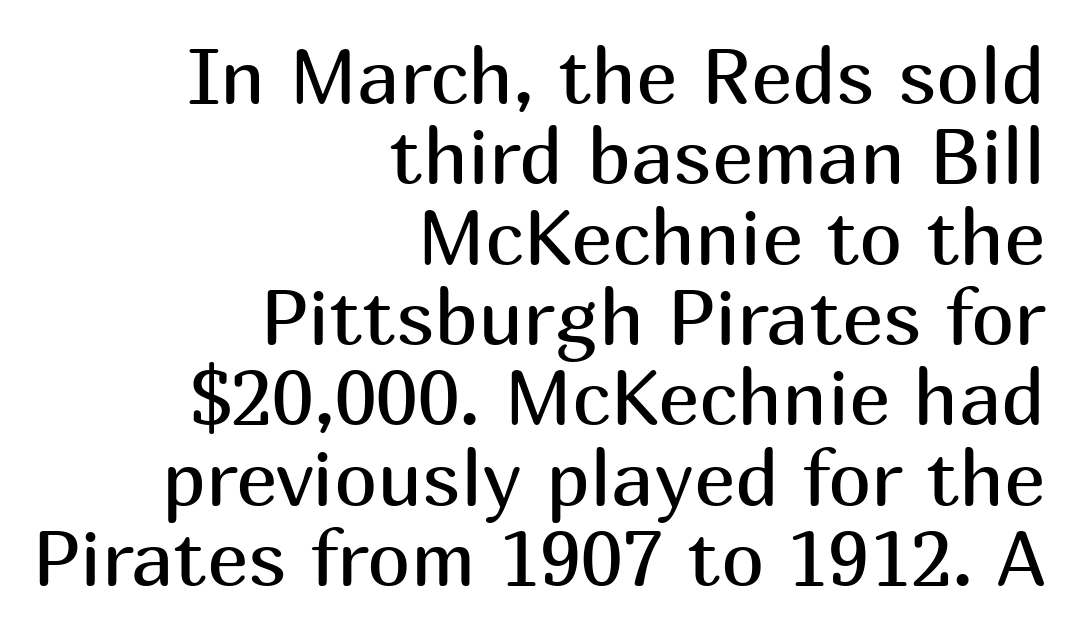
{"serif": "no", "italic": "no", "bold": "no", "weight": "regular", "width": "normal", "stroke_contrast": "medium", "x_height": "medium", "monospaced": "no", "underline": "no", "align": "right", "line_spacing": "tight", "line_spacing_ratio": 1.03, "letter_spacing": "normal", "letter_spacing_em": 0.0, "glyph_px": 78}
